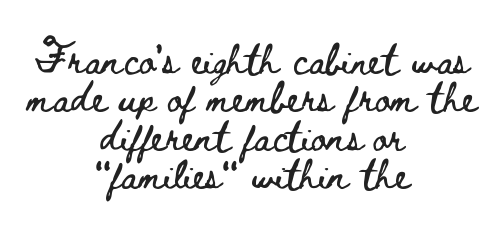
Q: Is the text underlined? A: No.
Q: How is the paragraph aligned? A: Centered.
Q: Is the spacing between letters normal or unusually wide? A: Normal.
Q: Is the spacing between lines tight, normal or loose? A: Normal.
Q: Width (condensed, normal, or wide)? A: Wide.
Q: Stroke contrast? A: Low.
Q: x-height? A: Small.
Q: Monospaced? A: No.
